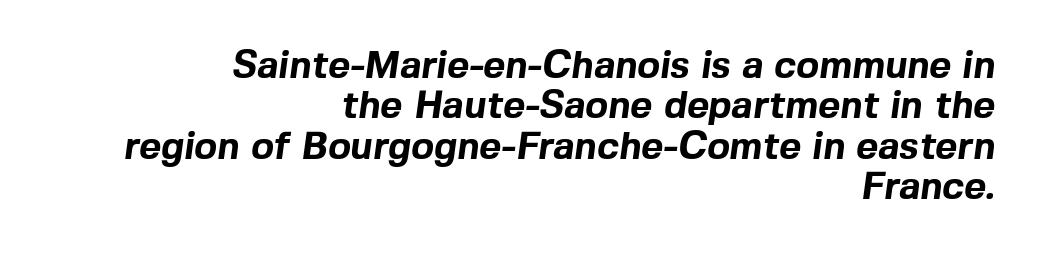
{"serif": "no", "bold": "yes", "weight": "bold", "width": "normal", "x_height": "medium", "monospaced": "no", "underline": "no", "align": "right", "line_spacing": "tight", "line_spacing_ratio": 1.06, "letter_spacing": "normal", "letter_spacing_em": 0.0, "glyph_px": 38}
